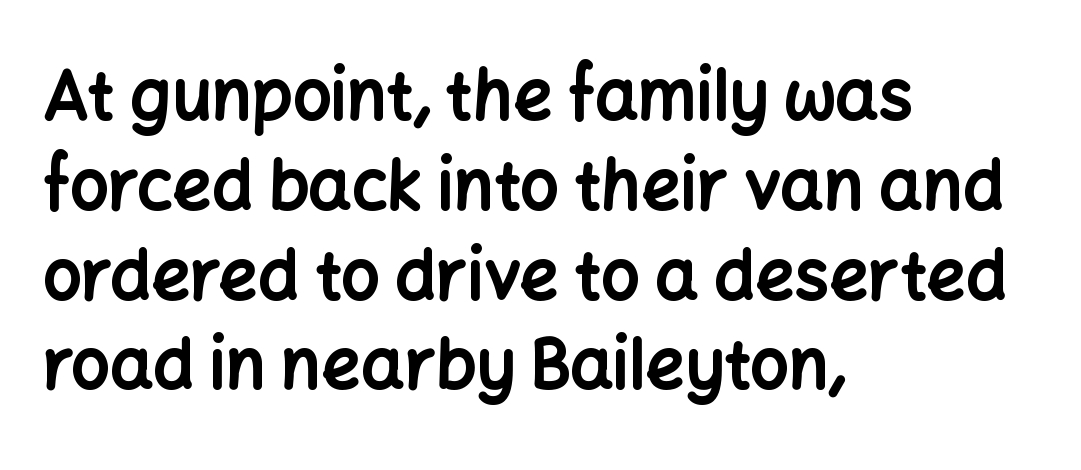
Q: Is the text bold? A: Yes.
Q: Is the text italic (slanted)? A: No, it is upright.
Q: Is the typeface a serif or a sans-serif typeface? A: Sans-serif.
Q: Is the text underlined? A: No.
Q: How is the paragraph aligned? A: Left-aligned.
Q: Is the spacing between letters normal or unusually wide? A: Normal.
Q: Is the spacing between lines tight, normal or loose? A: Normal.
Q: Width (condensed, normal, or wide)? A: Normal.
Q: Stroke contrast? A: Low.
Q: x-height? A: Medium.
Q: Monospaced? A: No.
